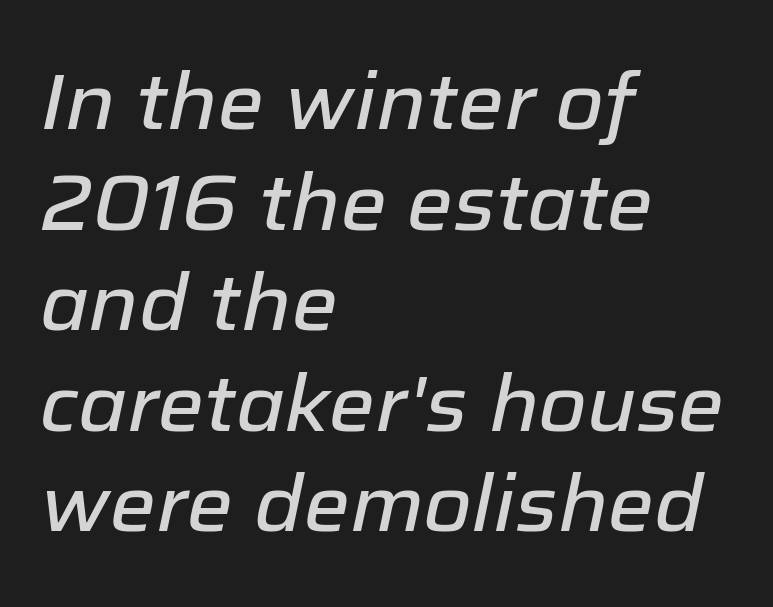
Q: Is the text italic (slanted)? A: Yes, it leans right by about 12 degrees.
Q: Is the text underlined? A: No.
Q: How is the paragraph aligned? A: Left-aligned.
Q: Is the spacing between letters normal or unusually wide? A: Normal.
Q: Is the spacing between lines tight, normal or loose? A: Normal.
Q: Width (condensed, normal, or wide)? A: Normal.
Q: Stroke contrast? A: Low.
Q: x-height? A: Medium.
Q: Monospaced? A: No.
